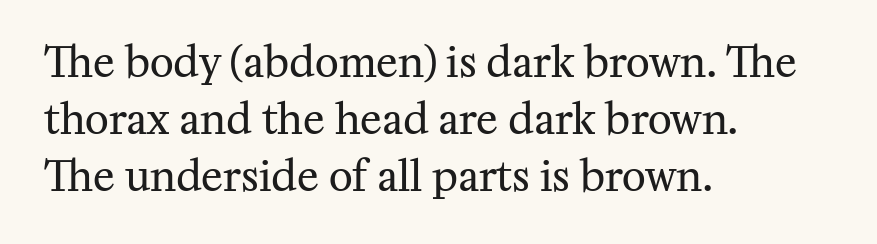
The image shows 41 px regular-weight serif type, upright; set left-aligned, normal line spacing (1.39x), normal letter spacing, not underlined; medium stroke contrast and a medium x-height.
